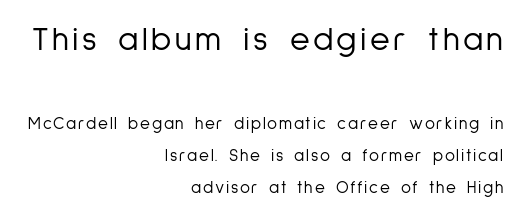
The image shows 34 px light, condensed sans-serif type, upright; set right-aligned, loose line spacing (1.9x), not underlined; the first (top) block is 2.0x larger; low stroke contrast and a medium x-height.
